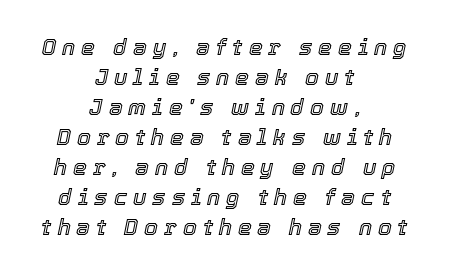
{"italic": "yes", "lean": "right", "slant_degrees": 12, "underline": "no", "align": "center", "line_spacing": "normal", "line_spacing_ratio": 1.36, "letter_spacing": "wide", "letter_spacing_em": 0.27, "glyph_px": 22}
